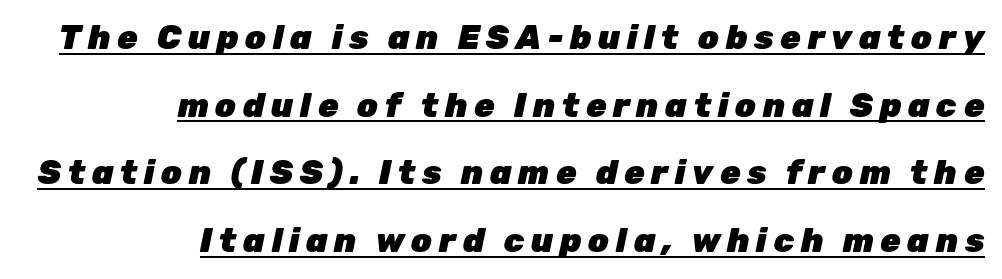
The image shows 33 px heavy type, italic (leaning right); set right-aligned, loose line spacing (2.05x), unusually wide letter spacing (+0.2 em), underlined; low stroke contrast and a medium x-height.
